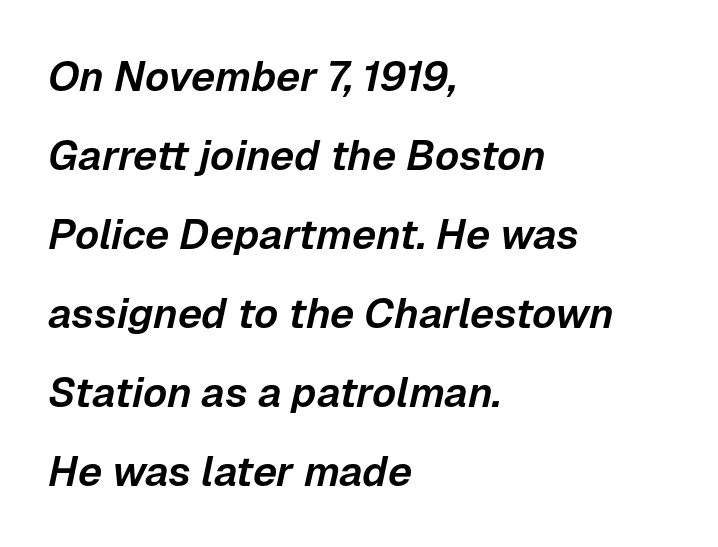
Q: Is the text italic (slanted)? A: Yes, it leans right by about 12 degrees.
Q: Is the text underlined? A: No.
Q: How is the paragraph aligned? A: Left-aligned.
Q: Is the spacing between letters normal or unusually wide? A: Normal.
Q: Width (condensed, normal, or wide)? A: Normal.
Q: Stroke contrast? A: Low.
Q: x-height? A: Medium.
Q: Monospaced? A: No.
